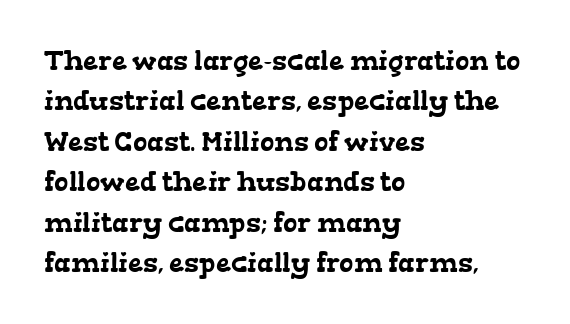
Q: Is the text underlined? A: No.
Q: How is the paragraph aligned? A: Left-aligned.
Q: Is the spacing between letters normal or unusually wide? A: Normal.
Q: Is the spacing between lines tight, normal or loose? A: Normal.
